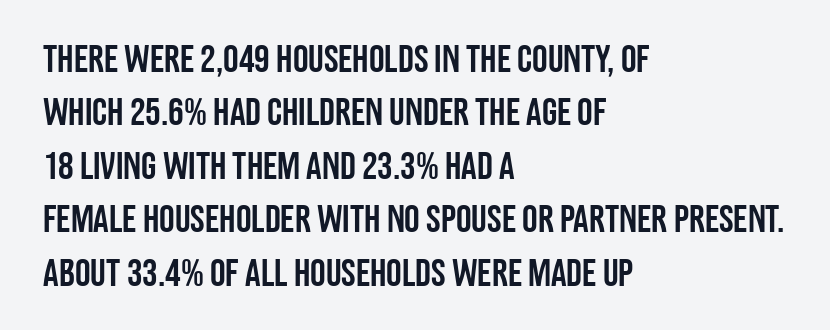
Q: Is the text italic (slanted)? A: No, it is upright.
Q: Is the typeface a serif or a sans-serif typeface? A: Sans-serif.
Q: Is the text underlined? A: No.
Q: How is the paragraph aligned? A: Left-aligned.
Q: Is the spacing between letters normal or unusually wide? A: Normal.
Q: Is the spacing between lines tight, normal or loose? A: Normal.
Q: Width (condensed, normal, or wide)? A: Condensed.
Q: Stroke contrast? A: Low.
Q: x-height? A: Large.
Q: Monospaced? A: No.
